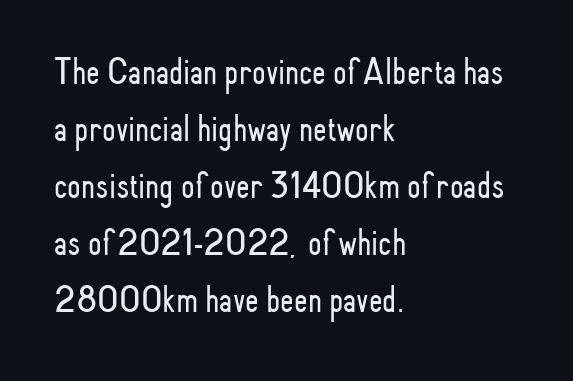
{"serif": "no", "italic": "no", "bold": "no", "weight": "light", "width": "condensed", "stroke_contrast": "low", "x_height": "small", "monospaced": "no", "underline": "no", "align": "left", "line_spacing": "normal", "line_spacing_ratio": 1.46, "letter_spacing": "normal", "letter_spacing_em": 0.0, "glyph_px": 39}
